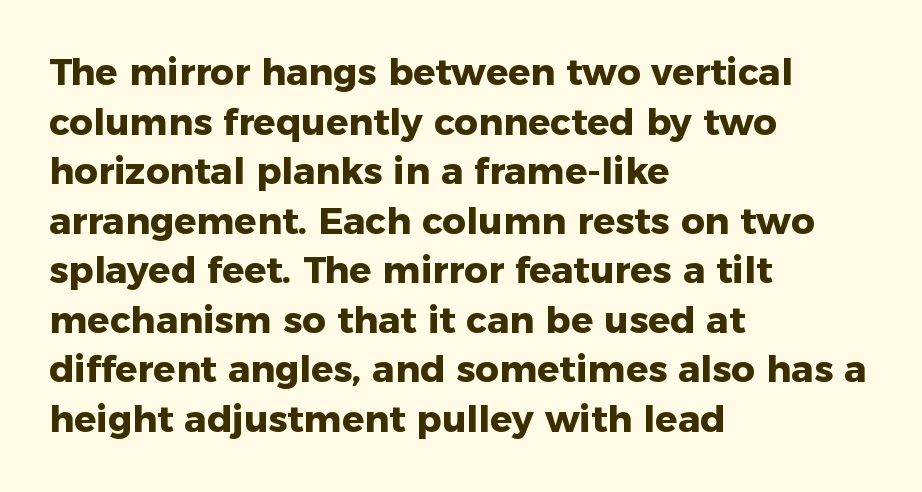
Between one letter and the next there's only the usual sliver of space. Normally led — the rows are evenly, conventionally spaced. The space beneath each line is pristine and unruled. This sample uses a sans-serif face. Here the designer chose a conventional face with non-uniform glyph widths.
